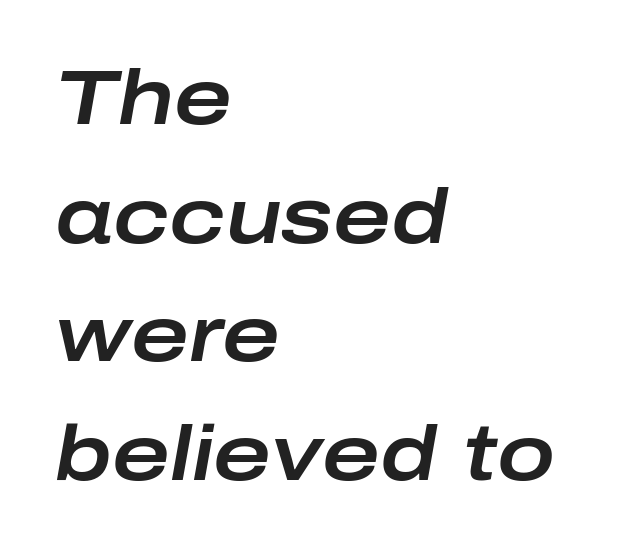
The text block is weighted toward the left margin, trailing off unevenly rightward. One glance says typical: line gaps are just what's usual. A typesetter would call this proportional, since set widths differ per character. The gap between lines stays unmarked.
